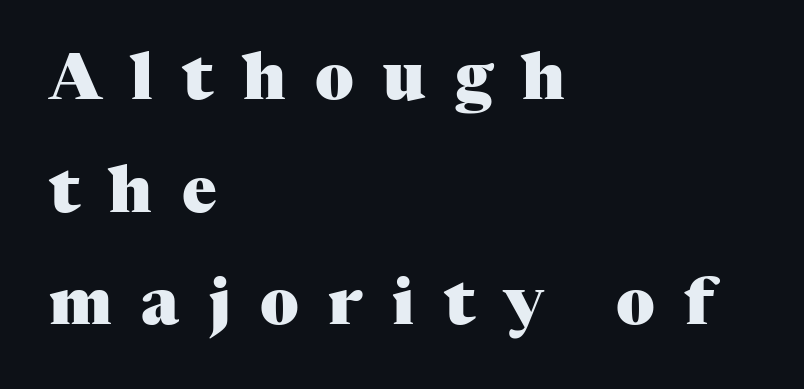
The image shows 64 px heavy serif type, upright; set left-aligned, line spacing 1.76x, unusually wide letter spacing (+0.46 em), not underlined; medium stroke contrast and a medium x-height.
